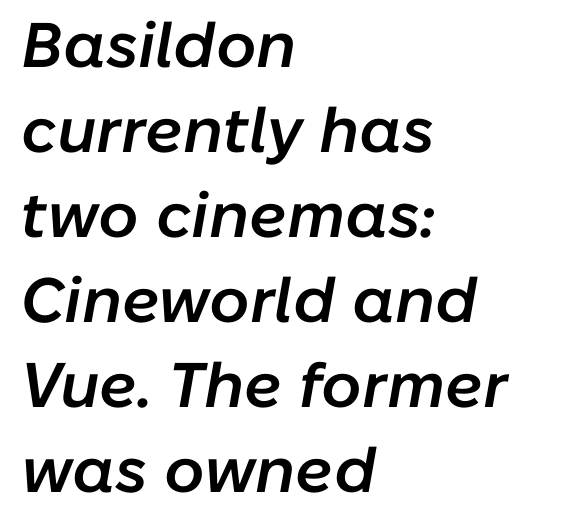
{"italic": "yes", "lean": "right", "slant_degrees": 10, "bold": "semi", "weight": "semibold", "width": "normal", "stroke_contrast": "low", "x_height": "medium", "monospaced": "no", "underline": "no", "align": "left", "line_spacing": "normal", "line_spacing_ratio": 1.35, "letter_spacing": "normal", "letter_spacing_em": 0.0, "glyph_px": 63}
